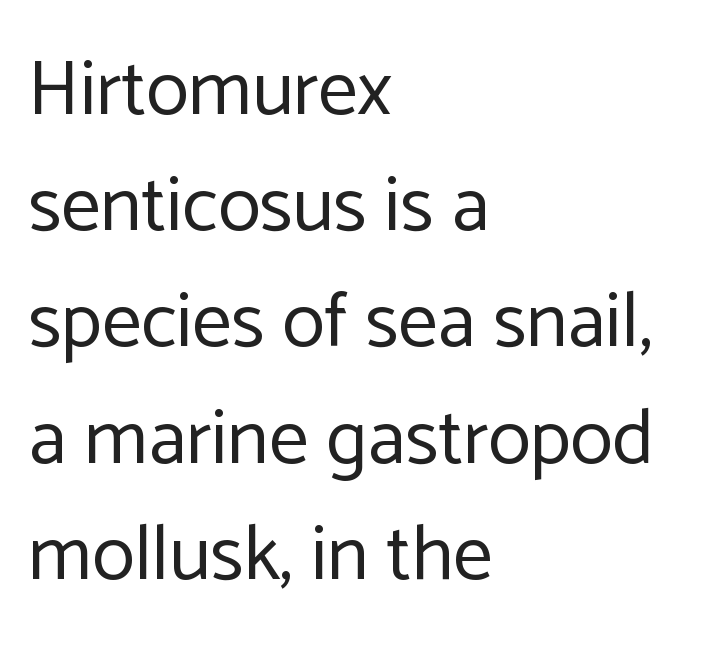
{"serif": "no", "italic": "no", "bold": "no", "weight": "regular", "width": "normal", "stroke_contrast": "low", "x_height": "medium", "monospaced": "no", "underline": "no", "align": "left", "line_spacing": "normal", "line_spacing_ratio": 1.49, "letter_spacing": "normal", "letter_spacing_em": 0.0, "glyph_px": 78}
